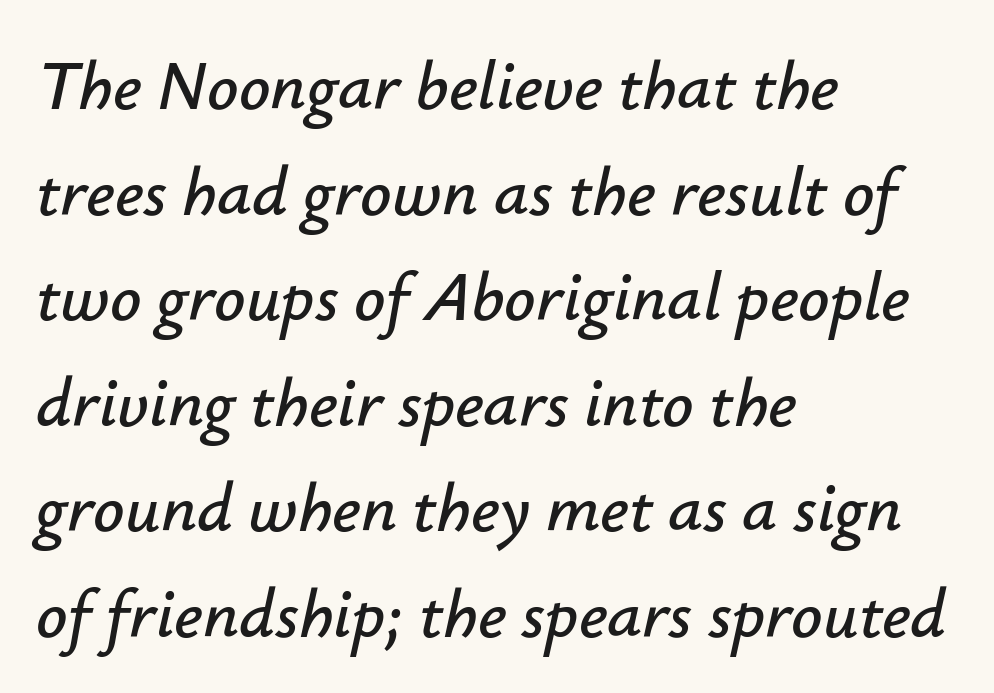
The image shows 69 px text type, italic (leaning right); set left-aligned, normal line spacing (1.53x), normal letter spacing, not underlined; low stroke contrast and a small x-height.
